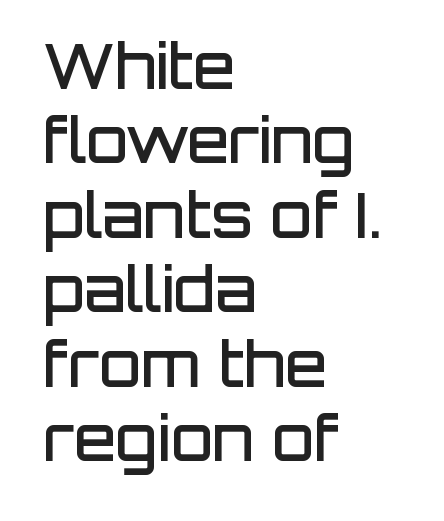
Words appear dense and cohesive because spacing is normal. The area under the type is left untouched. Every letter is mildly thick-stroked: semibold rather than bold. Classification — sans serif.
